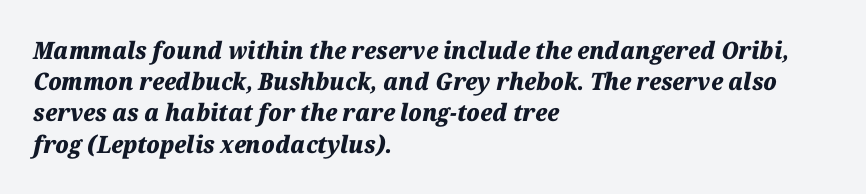
{"italic": "yes", "lean": "right", "slant_degrees": 12, "bold": "yes", "underline": "no", "align": "left", "line_spacing": "normal", "line_spacing_ratio": 1.3, "letter_spacing": "normal", "letter_spacing_em": 0.0, "glyph_px": 24}
